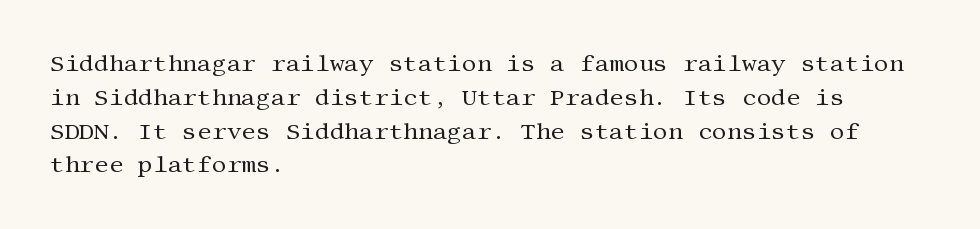
Just letters on the line, the space beneath them empty. Evenly set lines give the paragraph a standard silhouette. Heft: none added — not bold. Notice how the passage keeps a crisp vertical edge on the left only. No extra tracking has been applied to these lines. A roman cut, with each character standing at attention.
